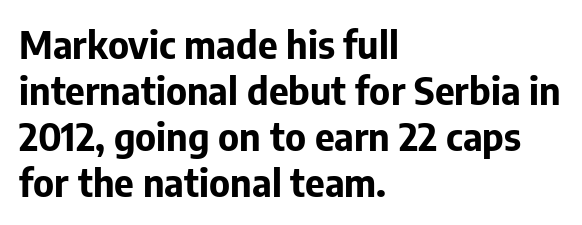
Short note: letters normally spaced. The rendering uses natural spacing where letterforms have individual widths. This sample uses an upright cut, with every glyph sitting square on the baseline. All the whitespace from short lines collects on the right.
